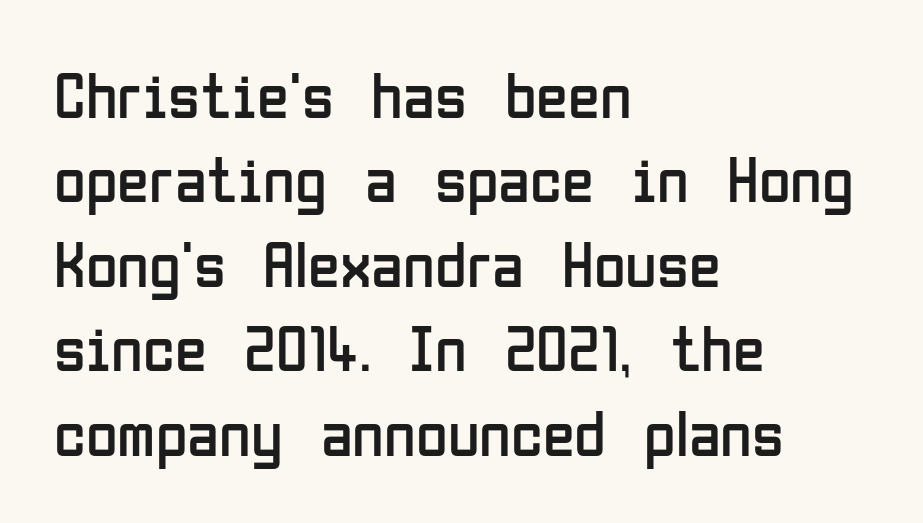
The space beneath each line is pristine and unruled. Ink coverage per letter is moderate at most. The rendering uses natural spacing where letterforms have individual widths. Evenly set lines give the paragraph a standard silhouette. A typesetter would call this zero additional tracking.
